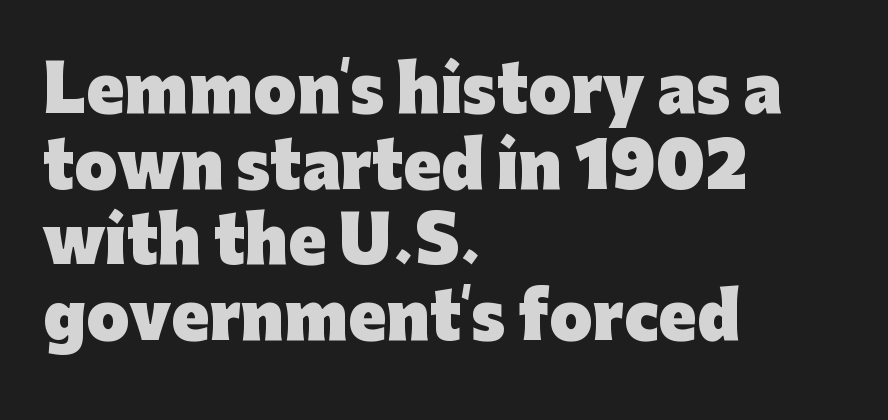
The image shows 62 px heavy sans-serif type, upright; set left-aligned, line spacing 1.22x, normal letter spacing, not underlined; low stroke contrast and a medium x-height.
